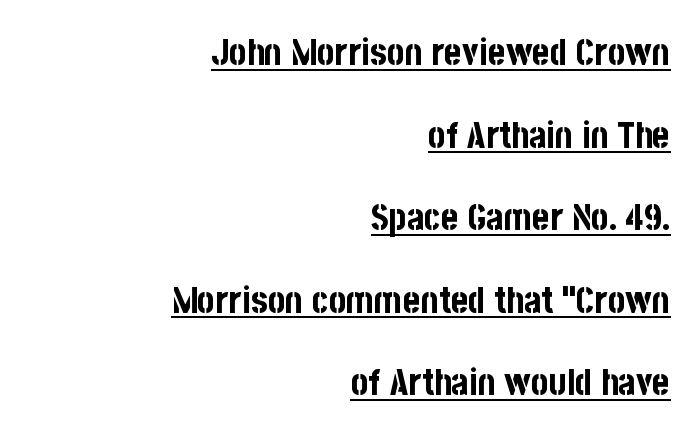
The image shows 37 px bold, condensed sans-serif type, upright; set right-aligned, loose line spacing (2.23x), normal letter spacing, underlined; low stroke contrast and a large x-height.
